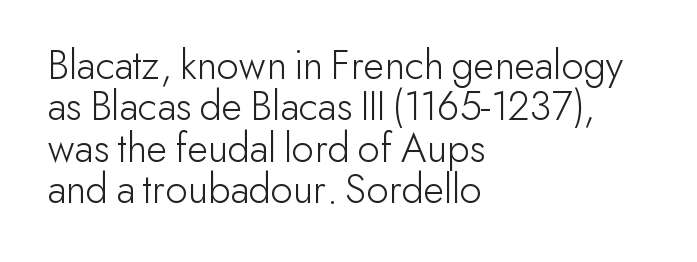
{"serif": "no", "italic": "no", "bold": "no", "weight": "light", "width": "normal", "stroke_contrast": "low", "x_height": "small", "monospaced": "no", "underline": "no", "align": "left", "line_spacing": "tight", "line_spacing_ratio": 0.96, "letter_spacing": "normal", "letter_spacing_em": 0.0, "glyph_px": 43}
